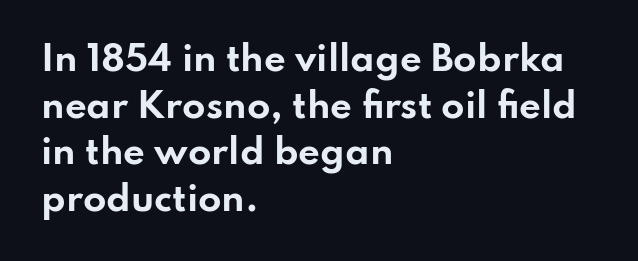
Font category for this specimen: sans-serif. The leading is moderate, giving the passage an even texture. Teacher's note: observe the even left margin — that is flush-left alignment. Each letter keeps its own natural width here, so spacing adapts to shape. Posture: upright roman.
